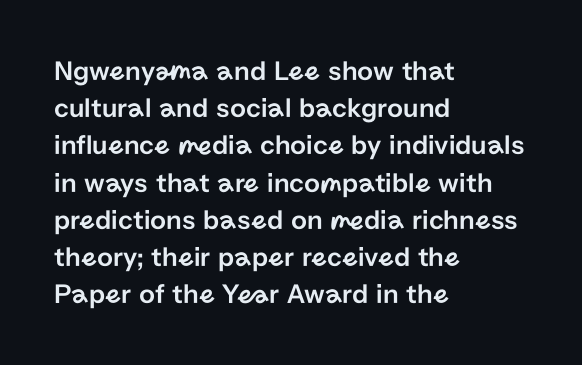
Q: Is the text italic (slanted)? A: No, it is upright.
Q: Is the typeface a serif or a sans-serif typeface? A: Sans-serif.
Q: Is the text underlined? A: No.
Q: How is the paragraph aligned? A: Left-aligned.
Q: Is the spacing between letters normal or unusually wide? A: Normal.
Q: Is the spacing between lines tight, normal or loose? A: Normal.
Q: Width (condensed, normal, or wide)? A: Normal.
Q: Stroke contrast? A: Low.
Q: x-height? A: Medium.
Q: Monospaced? A: No.
